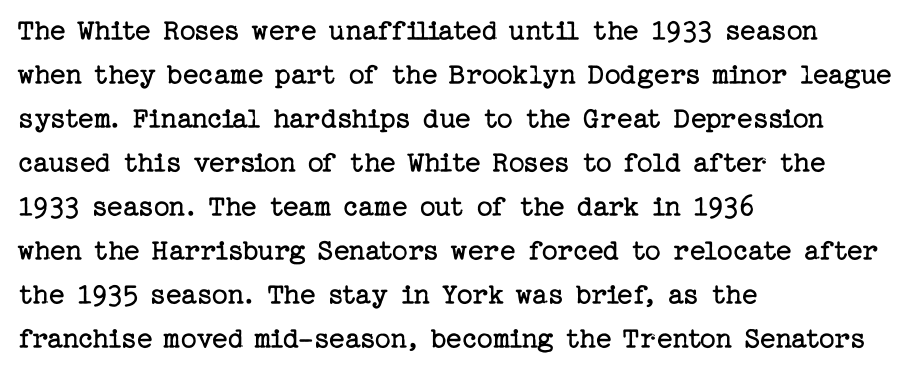
{"serif": "yes", "italic": "no", "bold": "no", "weight": "regular", "width": "normal", "stroke_contrast": "low", "x_height": "medium", "underline": "no", "align": "left", "line_spacing": "normal", "line_spacing_ratio": 1.42, "letter_spacing": "normal", "letter_spacing_em": 0.0, "glyph_px": 31}
